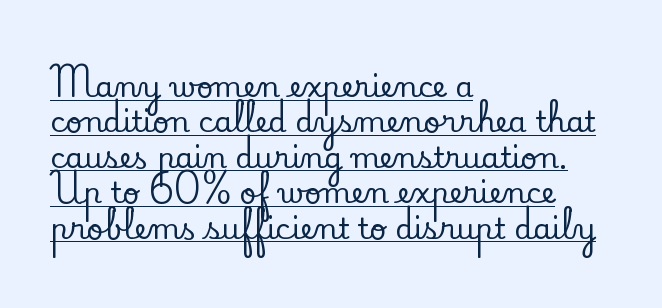
Q: Is the text italic (slanted)? A: No, it is upright.
Q: Is the typeface a serif or a sans-serif typeface? A: Serif.
Q: Is the text underlined? A: Yes.
Q: How is the paragraph aligned? A: Left-aligned.
Q: Is the spacing between letters normal or unusually wide? A: Normal.
Q: Width (condensed, normal, or wide)? A: Normal.
Q: Stroke contrast? A: Low.
Q: x-height? A: Small.
Q: Monospaced? A: No.
